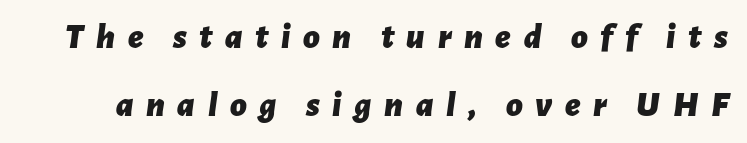
Substantial extra tracking has been applied to these lines. Lines of text with bare space underneath. Looks like regular typesetting: each glyph gets only the width it needs. In terms of posture, this sample is oblique.
